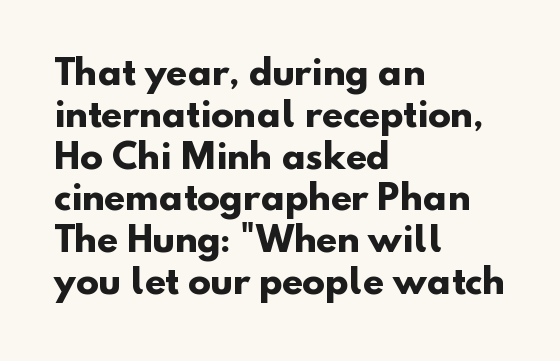
{"serif": "no", "bold": "yes", "weight": "heavy", "width": "normal", "stroke_contrast": "low", "x_height": "small", "monospaced": "no", "underline": "no", "align": "left", "line_spacing_ratio": 1.23, "letter_spacing": "normal", "letter_spacing_em": 0.0, "glyph_px": 34}
